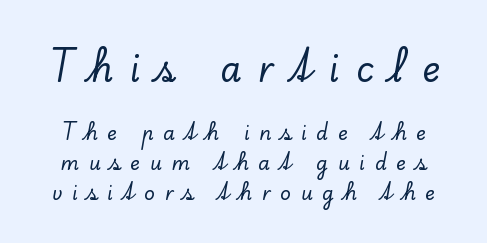
Q: Is the text italic (slanted)? A: Yes.
Q: Is the typeface a serif or a sans-serif typeface? A: Serif.
Q: Is the text underlined? A: No.
Q: Is the spacing between letters normal or unusually wide? A: Unusually wide.
Q: Is the spacing between lines tight, normal or loose? A: Normal.
Q: Which block of text is set in a larger size, the first (top) or the second (bottom)? A: The first (top) one.
Q: Width (condensed, normal, or wide)? A: Normal.
Q: Stroke contrast? A: Low.
Q: x-height? A: Small.
Q: Monospaced? A: No.
